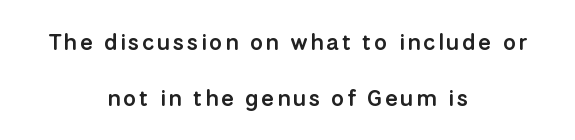
Notice how the stems are strictly vertical — no italics here. Horizontal bands of white between lines are thick stripes. The rendering positions every line midway between the sides. Check the space under the baseline: it is left empty. The strokes are fattened partway — semibold, not bold.
